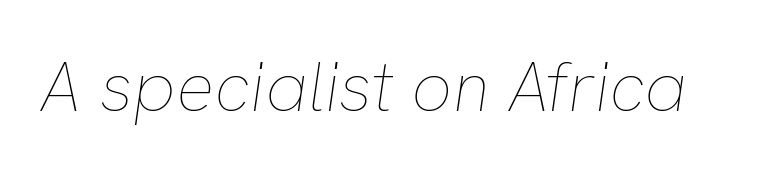
Q: Is the text bold? A: No.
Q: Is the text italic (slanted)? A: Yes, it leans right by about 8 degrees.
Q: Is the text underlined? A: No.
Q: Is the spacing between letters normal or unusually wide? A: Normal.
Q: Width (condensed, normal, or wide)? A: Normal.
Q: Stroke contrast? A: Low.
Q: x-height? A: Medium.
Q: Monospaced? A: No.
